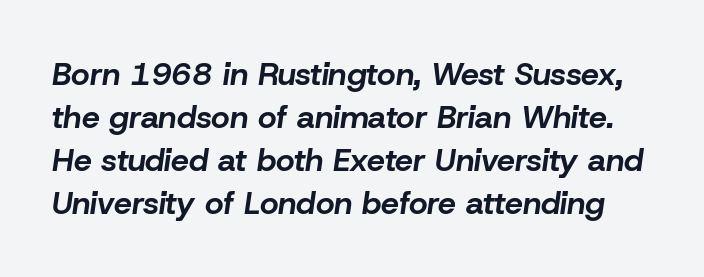
Q: Is the text bold? A: Yes.
Q: Is the text italic (slanted)? A: Yes, it leans right by about 8 degrees.
Q: Is the text underlined? A: No.
Q: Is the spacing between letters normal or unusually wide? A: Normal.
Q: Is the spacing between lines tight, normal or loose? A: Normal.
Q: Width (condensed, normal, or wide)? A: Normal.
Q: Stroke contrast? A: Low.
Q: x-height? A: Medium.
Q: Monospaced? A: No.
